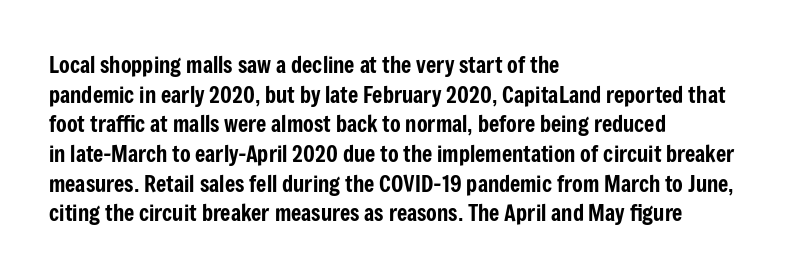
{"italic": "no", "underline": "no", "align": "left", "line_spacing": "normal", "line_spacing_ratio": 1.35, "letter_spacing": "normal", "letter_spacing_em": 0.0, "glyph_px": 22}
